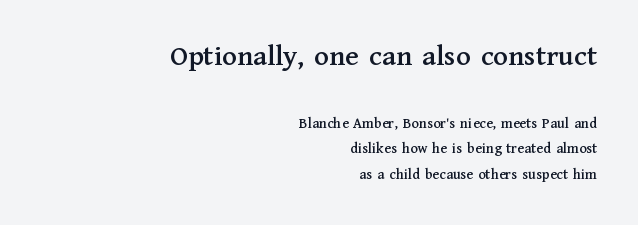
Is the block centered? No — it sits flush against the right margin. You could call the tracking neutral — neither tight nor loose. The gap between lines stays unmarked. Spacing verdict: proportional, widths tailored to each character. The lettering stays uniformly vertical, giving the passage a roman look. Note: larger setting up top, smaller setting below.
